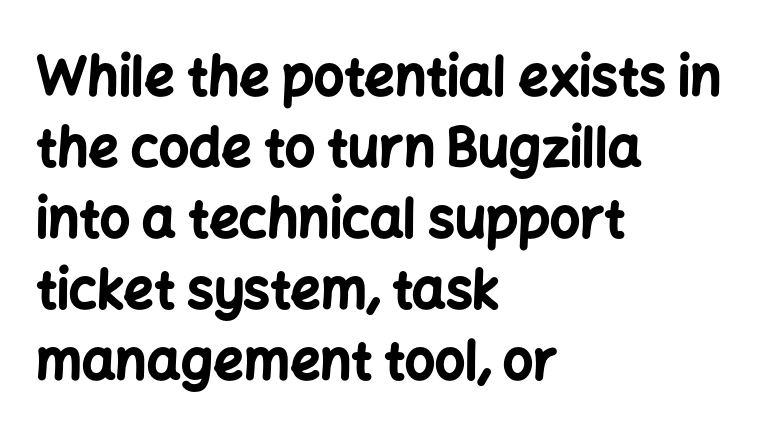
Q: Is the text bold? A: Yes.
Q: Is the text italic (slanted)? A: No, it is upright.
Q: Is the typeface a serif or a sans-serif typeface? A: Sans-serif.
Q: Is the text underlined? A: No.
Q: How is the paragraph aligned? A: Left-aligned.
Q: Is the spacing between letters normal or unusually wide? A: Normal.
Q: Is the spacing between lines tight, normal or loose? A: Normal.
Q: Width (condensed, normal, or wide)? A: Normal.
Q: Stroke contrast? A: Low.
Q: x-height? A: Medium.
Q: Monospaced? A: No.
